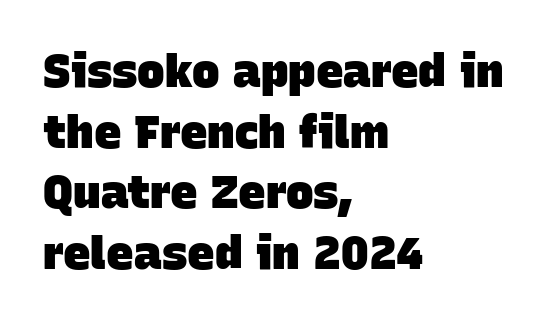
Heavy, bold letterforms. The letters carry no serifs — their stems end cleanly without finishing strokes. Line beginnings align vertically; line endings do not. Decoration check: the copy has no underline. Horizontal bands of white between lines are of average thickness.
